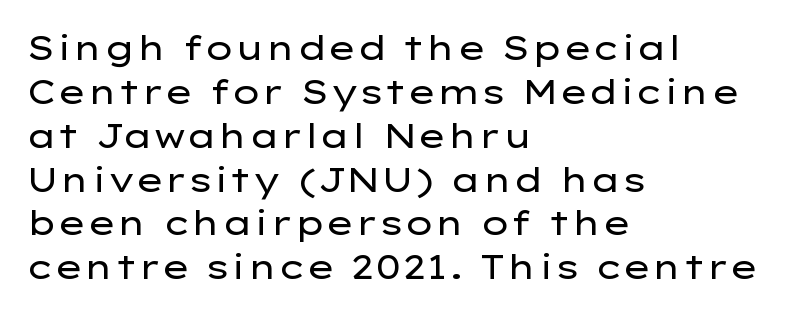
In terms of leading, this rendering sits right in the middle. A quiet, ordinary-to-light weight characterises the typeface. Unmarked baselines from the first word to the last. Here the designer chose a conventional face with non-uniform glyph widths. The font's upright variant was chosen for this text. Line starts are locked; line ends wander.
